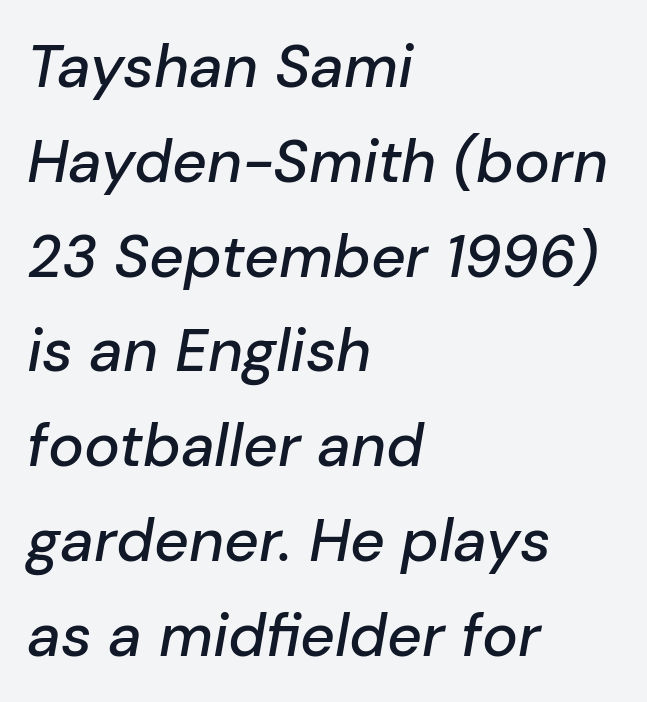
The image shows 60 px text type, italic (leaning right); set left-aligned, normal line spacing (1.58x), normal letter spacing, not underlined; low stroke contrast and a medium x-height.
